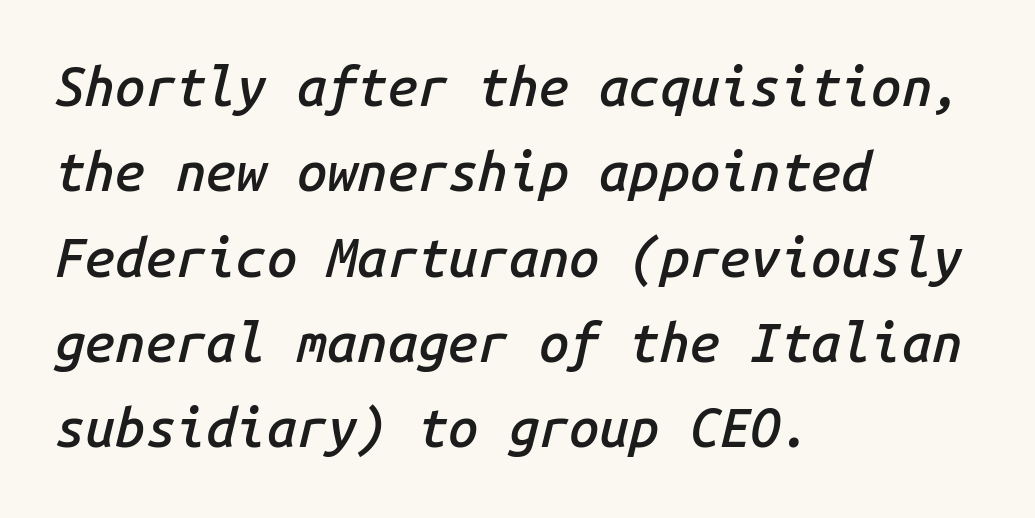
A fair bit of extra ink — the face is semibold, not bold. Every row of glyphs begins at an identical x-position on the left. Is this a fixed-width face? Yes — each glyph sits in an identical cell. Words appear dense and cohesive because spacing is normal. This is oblique type, the kind used for emphasis or titles.
